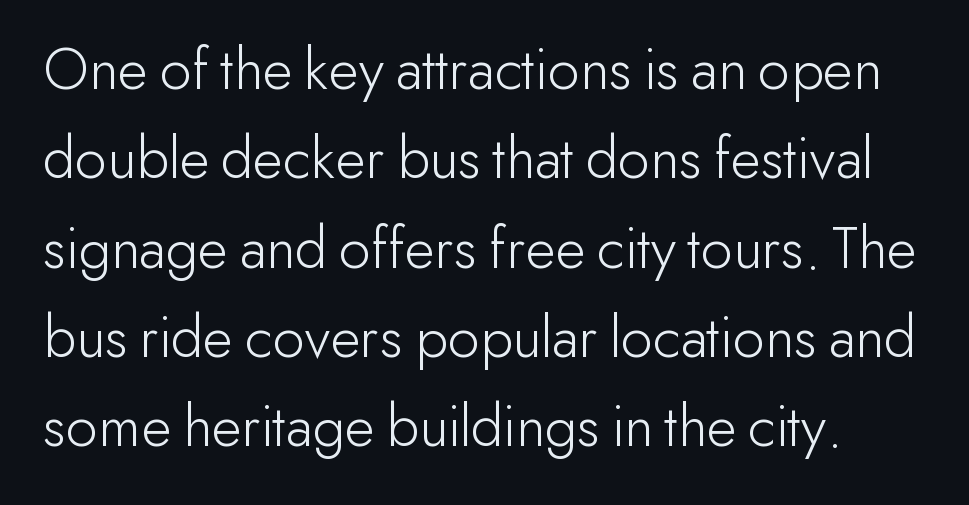
{"serif": "no", "italic": "no", "bold": "no", "weight": "light", "width": "normal", "stroke_contrast": "low", "x_height": "small", "monospaced": "no", "underline": "no", "line_spacing": "normal", "line_spacing_ratio": 1.44, "letter_spacing": "normal", "letter_spacing_em": 0.0, "glyph_px": 62}
